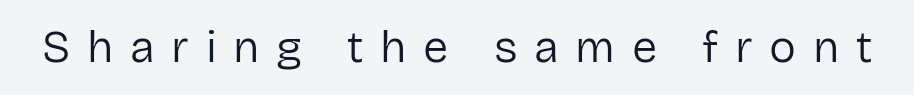
{"serif": "no", "italic": "no", "bold": "no", "weight": "regular", "width": "normal", "stroke_contrast": "low", "x_height": "medium", "monospaced": "no", "underline": "no", "letter_spacing": "wide", "letter_spacing_em": 0.37, "glyph_px": 45}
